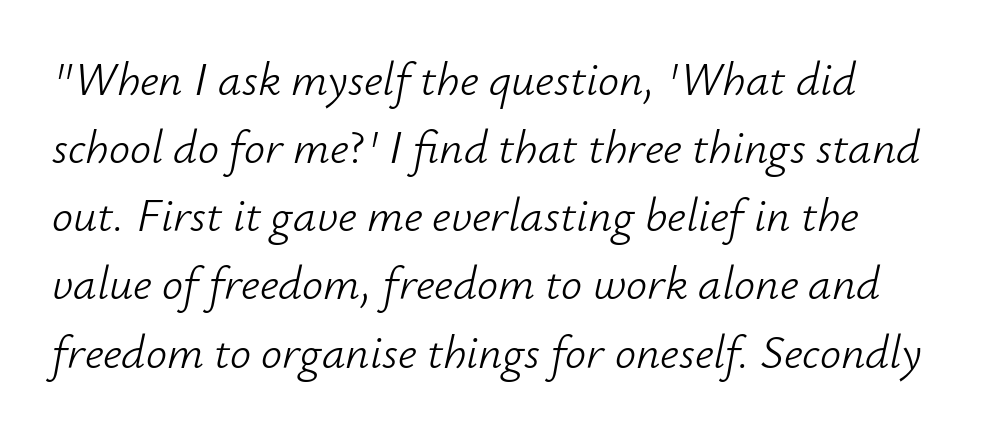
In terms of letterspacing, this is plain default setting. A clean baseline with only descenders dipping below it. Varying glyph widths throughout — classic text-font behaviour. No chunkiness to these letters — they're not bold.
